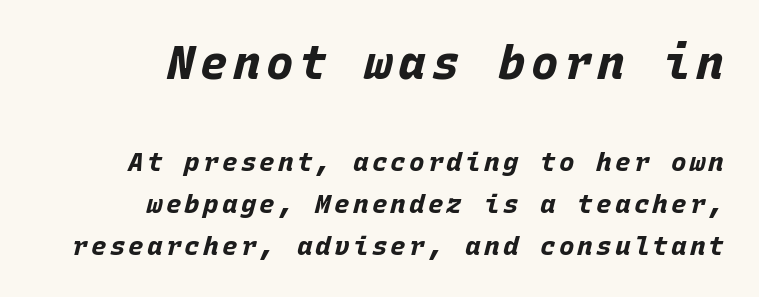
Q: Is the text bold? A: Yes.
Q: Is the text italic (slanted)? A: Yes, it leans right by about 15 degrees.
Q: Is the text underlined? A: No.
Q: How is the paragraph aligned? A: Right-aligned.
Q: Is the spacing between lines tight, normal or loose? A: Normal.
Q: Which block of text is set in a larger size, the first (top) or the second (bottom)? A: The first (top) one.
Q: Width (condensed, normal, or wide)? A: Normal.
Q: Stroke contrast? A: Low.
Q: x-height? A: Large.
Q: Monospaced? A: Yes.
